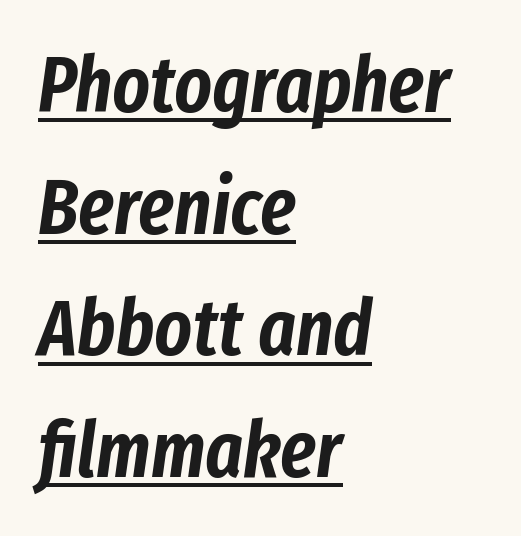
Q: Is the text italic (slanted)? A: Yes, it leans right by about 8 degrees.
Q: Is the text underlined? A: Yes.
Q: How is the paragraph aligned? A: Left-aligned.
Q: Is the spacing between letters normal or unusually wide? A: Normal.
Q: Is the spacing between lines tight, normal or loose? A: Normal.
Q: Width (condensed, normal, or wide)? A: Condensed.
Q: Stroke contrast? A: Low.
Q: x-height? A: Medium.
Q: Monospaced? A: No.
